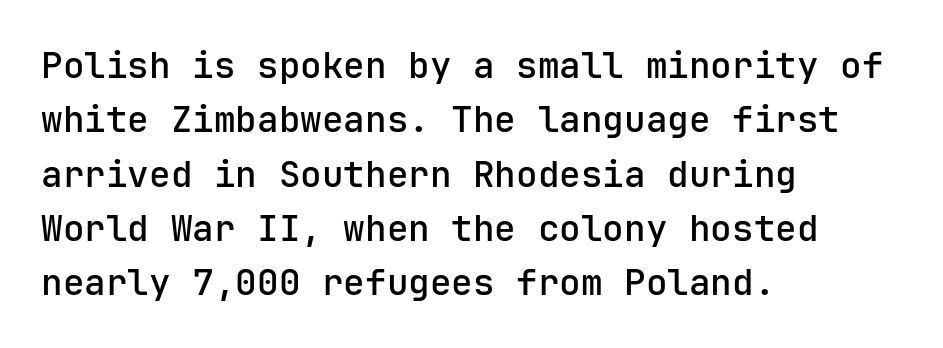
The image shows 36 px sans-serif type, upright, monospaced; set left-aligned, normal line spacing (1.51x), normal letter spacing, not underlined; low stroke contrast and a medium x-height.
